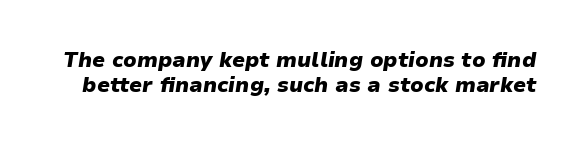
The image shows 21 px bold type, italic (leaning right); set line spacing 1.19x, normal letter spacing, not underlined.
